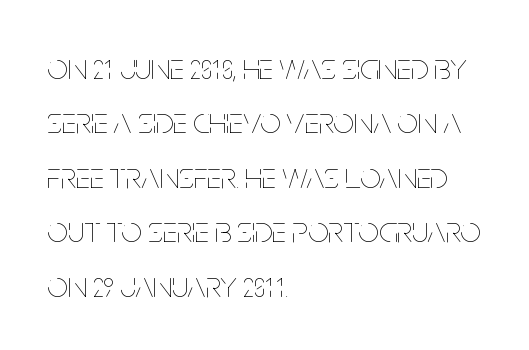
Q: Is the text bold? A: No.
Q: Is the text italic (slanted)? A: No, it is upright.
Q: Is the text underlined? A: No.
Q: How is the paragraph aligned? A: Left-aligned.
Q: Is the spacing between letters normal or unusually wide? A: Normal.
Q: Is the spacing between lines tight, normal or loose? A: Normal.
Q: Width (condensed, normal, or wide)? A: Condensed.
Q: Stroke contrast? A: Low.
Q: x-height? A: Large.
Q: Monospaced? A: No.
